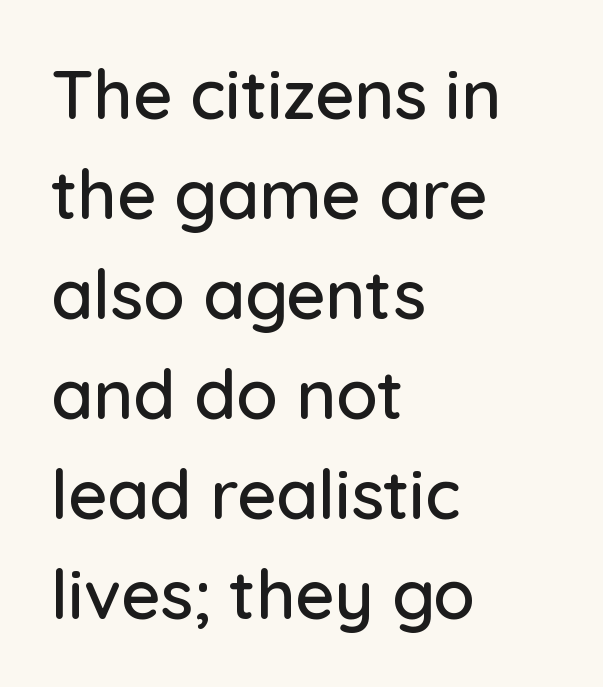
{"serif": "no", "italic": "no", "width": "normal", "stroke_contrast": "low", "x_height": "medium", "monospaced": "no", "underline": "no", "align": "left", "line_spacing": "normal", "line_spacing_ratio": 1.47, "letter_spacing": "normal", "letter_spacing_em": 0.0, "glyph_px": 68}
